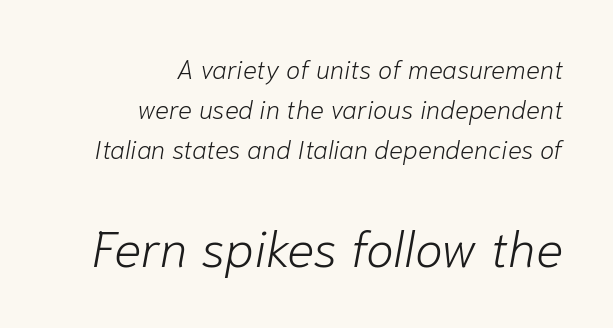
The image shows 51 px light type, italic (leaning right); set right-aligned, normal line spacing (1.53x), normal letter spacing, not underlined; the second (bottom) block is 1.96x larger; low stroke contrast and a medium x-height.
